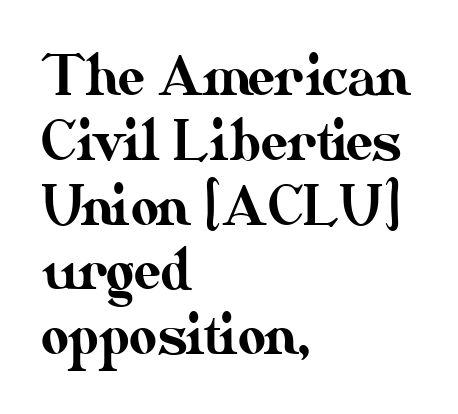
{"italic": "no", "width": "normal", "stroke_contrast": "medium", "x_height": "small", "monospaced": "no", "underline": "no", "align": "left", "line_spacing_ratio": 1.2, "letter_spacing": "normal", "letter_spacing_em": 0.0, "glyph_px": 54}
